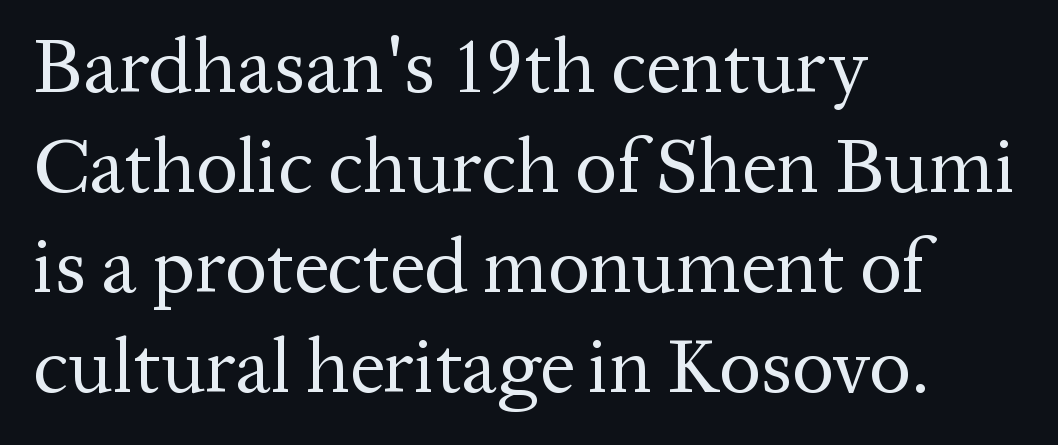
{"serif": "yes", "italic": "no", "bold": "no", "weight": "regular", "width": "normal", "stroke_contrast": "medium", "x_height": "medium", "monospaced": "no", "underline": "no", "align": "left", "line_spacing": "normal", "line_spacing_ratio": 1.28, "letter_spacing": "normal", "letter_spacing_em": 0.0, "glyph_px": 78}
